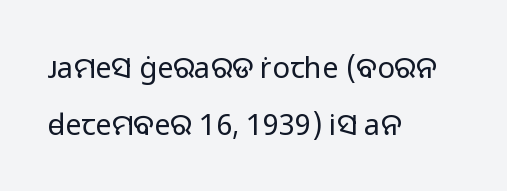
{"serif": "no", "italic": "no", "bold": "no", "weight": "regular", "width": "normal", "stroke_contrast": "low", "x_height": "medium", "monospaced": "no", "underline": "no", "align": "left", "line_spacing": "loose", "line_spacing_ratio": 1.95, "letter_spacing": "normal", "letter_spacing_em": 0.0, "glyph_px": 29}
